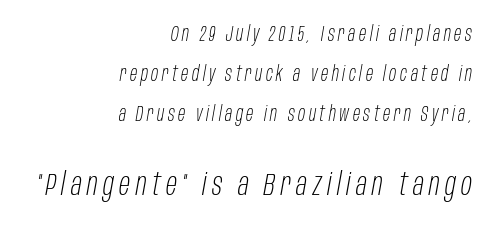
Q: Is the text bold? A: No.
Q: Is the text italic (slanted)? A: Yes, it leans right by about 10 degrees.
Q: Is the text underlined? A: No.
Q: How is the paragraph aligned? A: Right-aligned.
Q: Is the spacing between lines tight, normal or loose? A: Loose.
Q: Which block of text is set in a larger size, the first (top) or the second (bottom)? A: The second (bottom) one.
Q: Width (condensed, normal, or wide)? A: Condensed.
Q: Stroke contrast? A: Low.
Q: x-height? A: Large.
Q: Monospaced? A: No.
